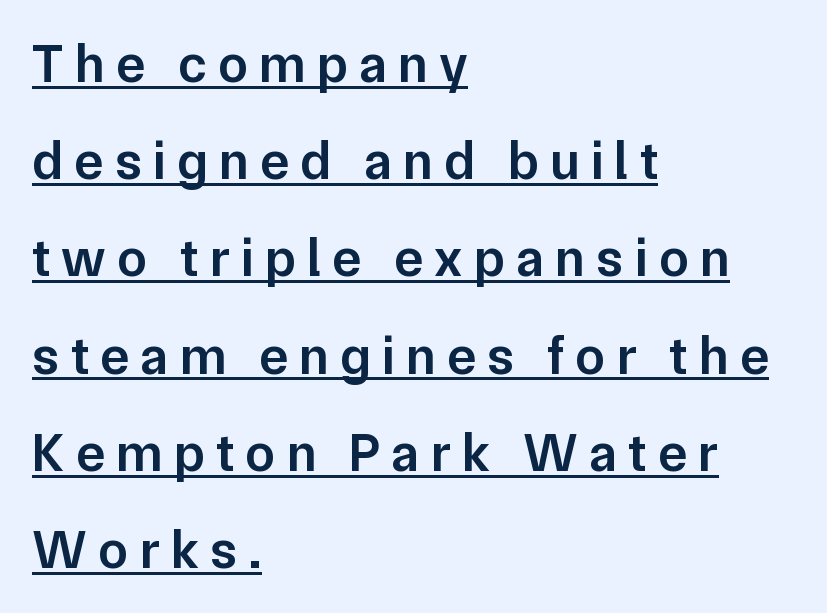
Q: Is the text bold? A: Semi-bold.
Q: Is the text italic (slanted)? A: No, it is upright.
Q: Is the typeface a serif or a sans-serif typeface? A: Sans-serif.
Q: Is the text underlined? A: Yes.
Q: How is the paragraph aligned? A: Left-aligned.
Q: Is the spacing between letters normal or unusually wide? A: Unusually wide.
Q: Width (condensed, normal, or wide)? A: Normal.
Q: Stroke contrast? A: Low.
Q: x-height? A: Medium.
Q: Monospaced? A: No.
